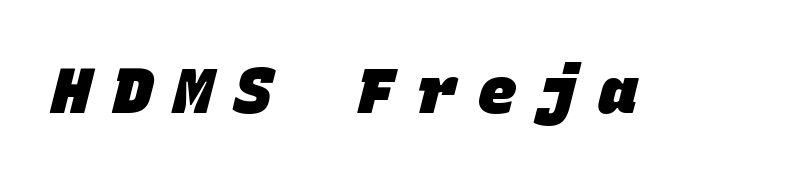
Q: Is the text bold? A: Yes.
Q: Is the typeface a serif or a sans-serif typeface? A: Sans-serif.
Q: Is the text underlined? A: No.
Q: Is the spacing between letters normal or unusually wide? A: Unusually wide.
Q: Width (condensed, normal, or wide)? A: Normal.
Q: Stroke contrast? A: Low.
Q: x-height? A: Large.
Q: Monospaced? A: Yes.
